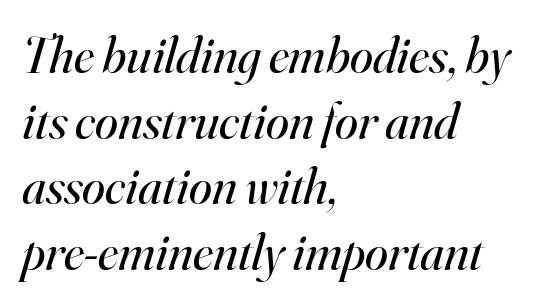
The image shows 52 px regular-weight serif type, italic (leaning right); set left-aligned, normal line spacing (1.26x), normal letter spacing, not underlined; high stroke contrast and a small x-height.
